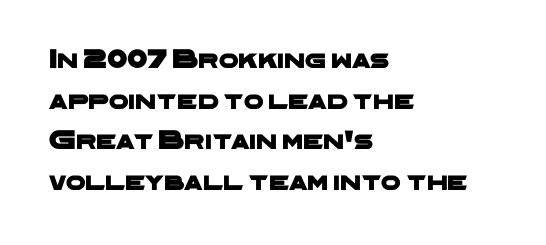
{"serif": "no", "width": "wide", "stroke_contrast": "low", "x_height": "medium", "monospaced": "no", "underline": "no", "align": "left", "line_spacing": "normal", "line_spacing_ratio": 1.45, "letter_spacing": "normal", "letter_spacing_em": 0.0, "glyph_px": 28}
